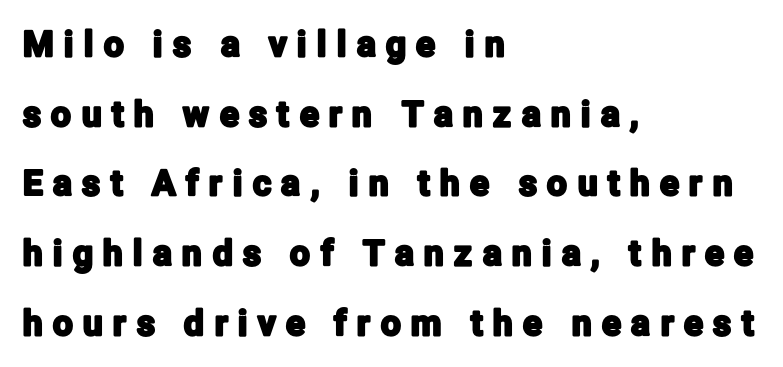
The letters advance in unequal steps, a hallmark of proportional type. Each letter's strokes conclude bluntly, with no projecting serifs. The typography opts for an upright posture over an oblique one. The lines are quadded left.
